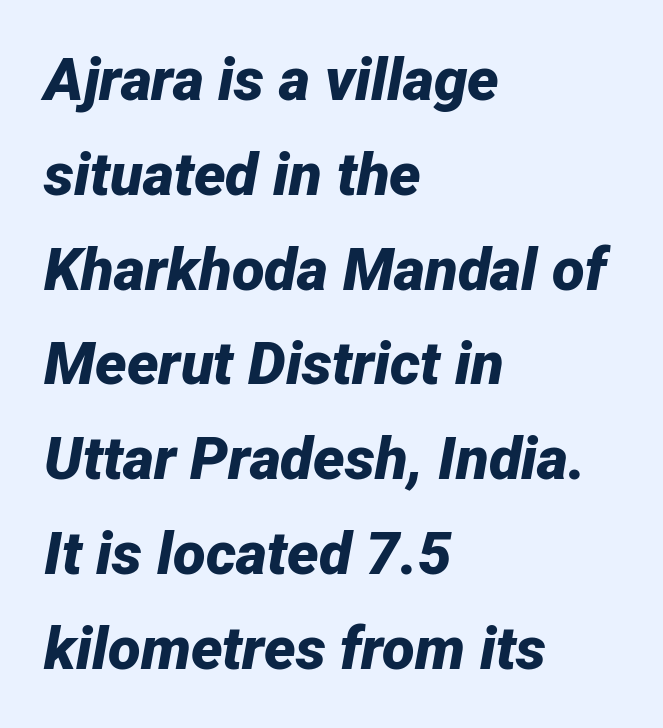
In terms of leading, this rendering sits right in the middle. Slant detected: the letters are inclined. Observe the ordinary spacing: letters are neighbours, not strangers. Thick stems and heavy bowls — unmistakably bold. The paragraph shown leans on its left margin.
